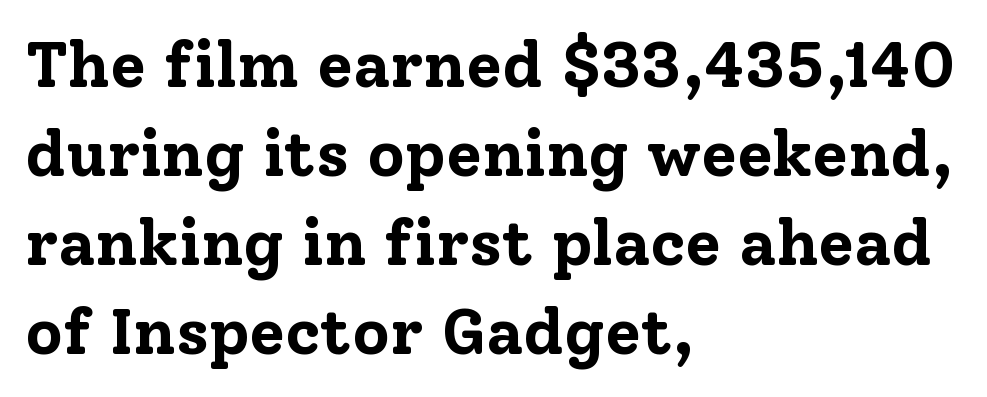
{"serif": "yes", "italic": "no", "bold": "yes", "weight": "bold", "width": "normal", "stroke_contrast": "low", "x_height": "medium", "monospaced": "no", "underline": "no", "align": "left", "line_spacing": "normal", "line_spacing_ratio": 1.37, "letter_spacing": "normal", "letter_spacing_em": 0.0, "glyph_px": 65}
